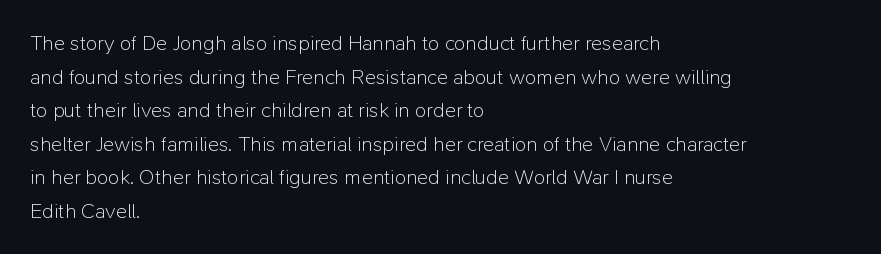
{"italic": "no", "bold": "no", "underline": "no", "align": "left", "line_spacing": "normal", "line_spacing_ratio": 1.6, "letter_spacing": "normal", "letter_spacing_em": 0.0, "glyph_px": 21}
